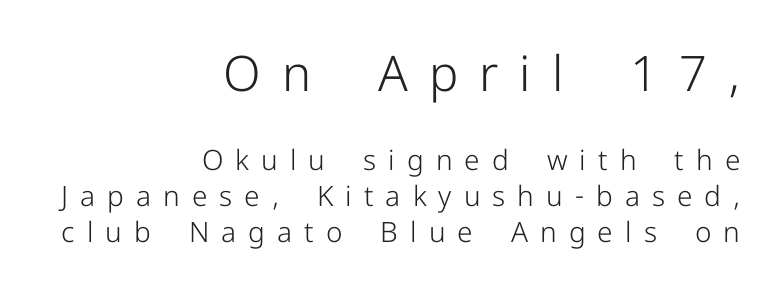
Q: Is the text bold? A: No.
Q: Is the text italic (slanted)? A: No, it is upright.
Q: Is the typeface a serif or a sans-serif typeface? A: Sans-serif.
Q: Is the text underlined? A: No.
Q: How is the paragraph aligned? A: Right-aligned.
Q: Is the spacing between letters normal or unusually wide? A: Unusually wide.
Q: Is the spacing between lines tight, normal or loose? A: Normal.
Q: Which block of text is set in a larger size, the first (top) or the second (bottom)? A: The first (top) one.
Q: Width (condensed, normal, or wide)? A: Normal.
Q: Stroke contrast? A: Low.
Q: x-height? A: Medium.
Q: Monospaced? A: No.
